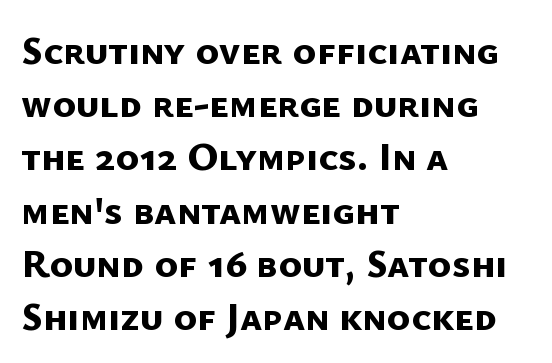
Q: Is the text bold? A: Yes.
Q: Is the typeface a serif or a sans-serif typeface? A: Sans-serif.
Q: Is the text underlined? A: No.
Q: How is the paragraph aligned? A: Left-aligned.
Q: Is the spacing between letters normal or unusually wide? A: Normal.
Q: Is the spacing between lines tight, normal or loose? A: Normal.
Q: Width (condensed, normal, or wide)? A: Normal.
Q: Stroke contrast? A: Low.
Q: x-height? A: Medium.
Q: Monospaced? A: No.
